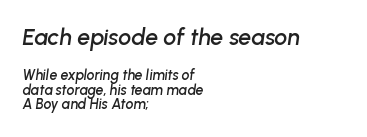
The image shows 23 px text type, italic (leaning right); set left-aligned, tight line spacing (1.06x), normal letter spacing, not underlined; the first (top) block is 1.64x larger.
